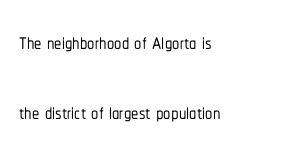
The image shows 29 px condensed sans-serif type, upright; set left-aligned, loose line spacing (2.43x), normal letter spacing, not underlined; low stroke contrast and a medium x-height.
